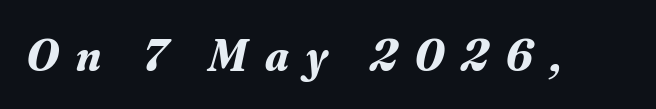
{"serif": "yes", "italic": "yes", "lean": "right", "slant_degrees": 16, "bold": "yes", "weight": "bold", "width": "normal", "stroke_contrast": "medium", "x_height": "small", "monospaced": "no", "underline": "no", "letter_spacing": "wide", "letter_spacing_em": 0.38, "glyph_px": 46}
